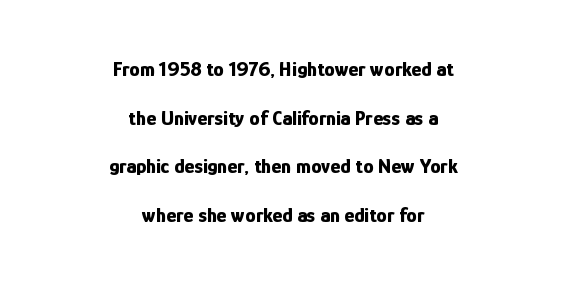
The lines are quadded center. This sample trades compactness for vertical openness between lines. The characters look thick and weighty, a clear bold. Plain, unruled lines of type. Words appear dense and cohesive because spacing is normal.
